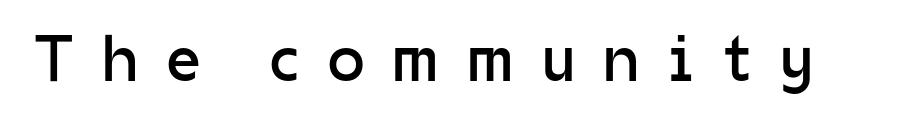
Type without underlining. The face used here is proportionally spaced, like ordinary book or web type. Vertical strokes here are truly vertical. Summary of weight: not heavy and not bold. Nothing sits at the stroke ends, so this counts as sans-serif. The letters are spread apart with noticeably loose tracking.
